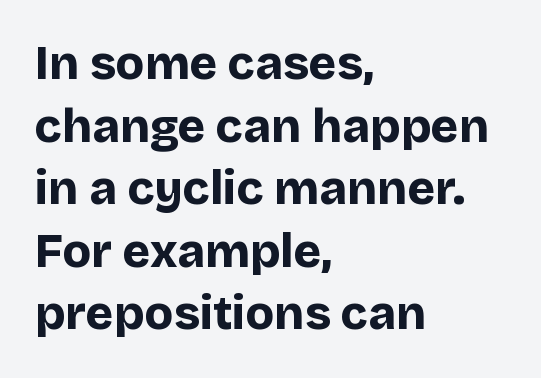
The image shows 47 px bold sans-serif type, upright; set left-aligned, normal line spacing (1.33x), normal letter spacing, not underlined; low stroke contrast and a large x-height.
